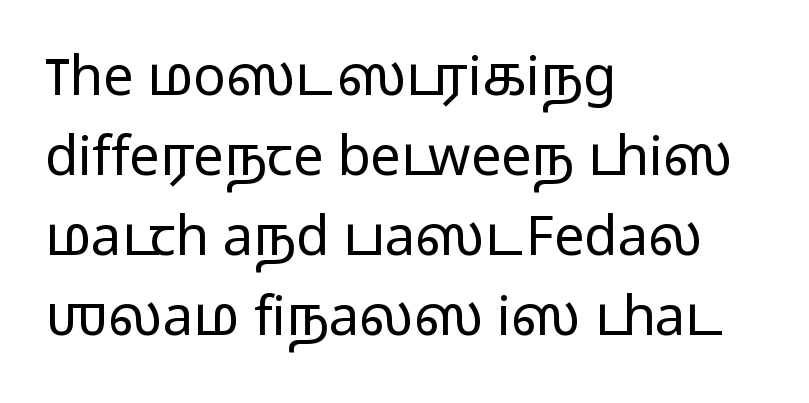
The space beneath each line is pristine and unruled. Think of a printed novel: that variable character pitch is what you see here. Vertical strokes here are truly vertical. Is the letter spacing exaggerated? No — it looks like the ordinary default. Weight: regular or lighter. This rendering employs a face without finishing strokes, i.e., a sans-serif.
